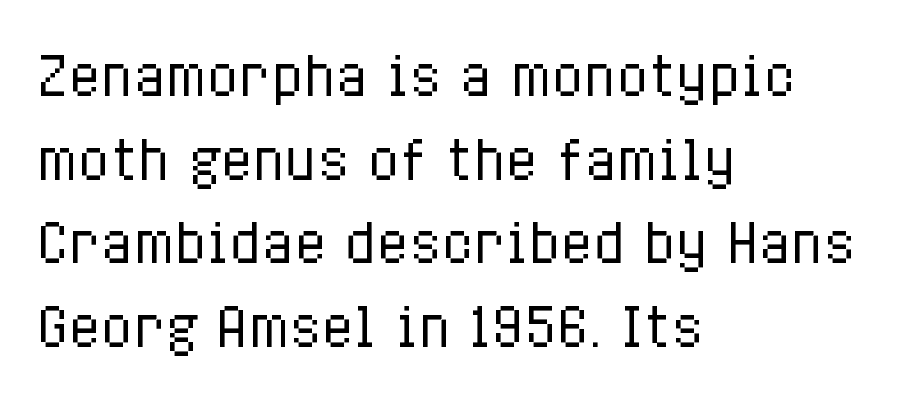
Q: Is the text bold? A: No.
Q: Is the text italic (slanted)? A: No, it is upright.
Q: Is the text underlined? A: No.
Q: How is the paragraph aligned? A: Left-aligned.
Q: Is the spacing between letters normal or unusually wide? A: Normal.
Q: Is the spacing between lines tight, normal or loose? A: Normal.
Q: Width (condensed, normal, or wide)? A: Condensed.
Q: Stroke contrast? A: Low.
Q: x-height? A: Medium.
Q: Monospaced? A: No.
